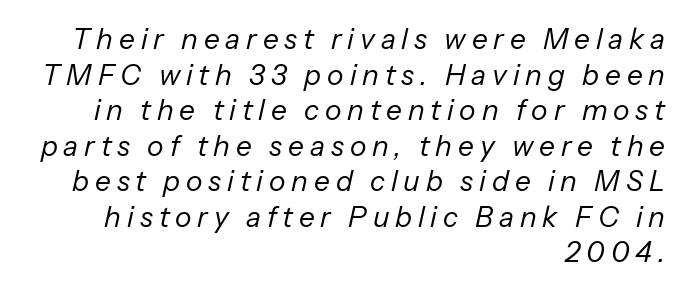
The image shows 28 px regular-weight type, italic (leaning right); set right-aligned, normal line spacing (1.27x), unusually wide letter spacing (+0.21 em), not underlined; low stroke contrast and a medium x-height.
